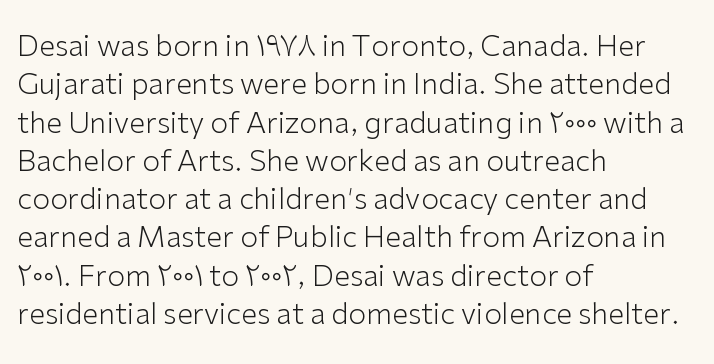
No extra tracking has been applied to these lines. Quick note: interline space is typical. Bare-footed words on every line. The passage shown is typed in a proportional face where columns would drift. A light-to-regular cut is what we see here.
